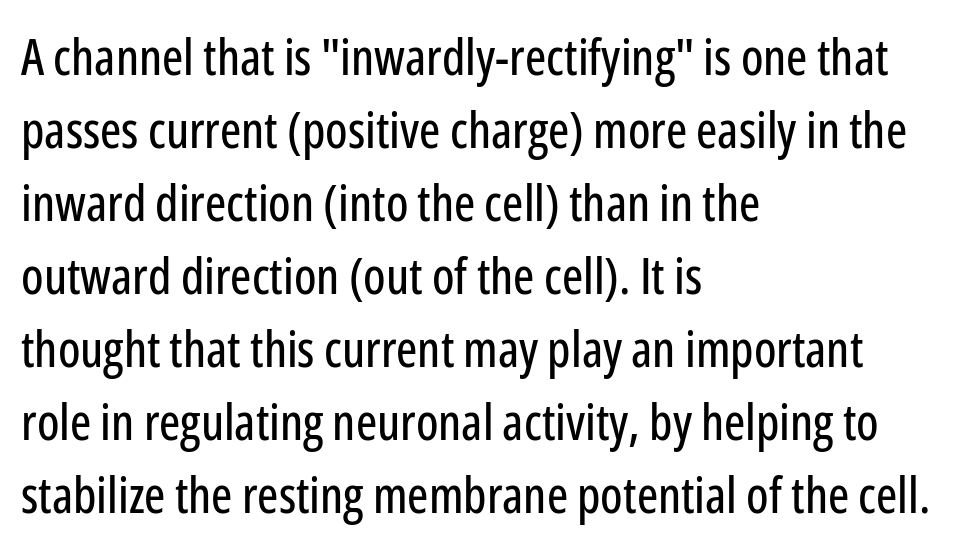
{"serif": "no", "italic": "no", "width": "condensed", "stroke_contrast": "low", "x_height": "medium", "monospaced": "no", "underline": "no", "align": "left", "line_spacing": "normal", "line_spacing_ratio": 1.46, "letter_spacing": "normal", "letter_spacing_em": 0.0, "glyph_px": 50}
